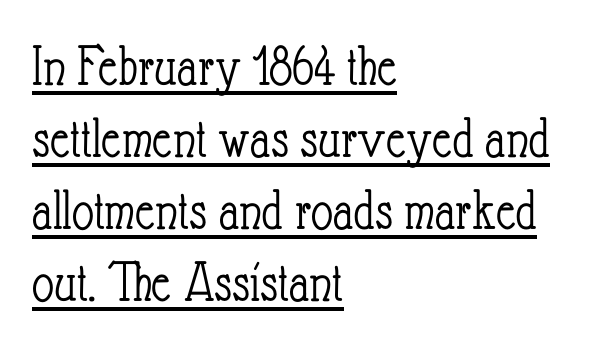
Q: Is the text bold? A: No.
Q: Is the text italic (slanted)? A: No, it is upright.
Q: Is the text underlined? A: Yes.
Q: How is the paragraph aligned? A: Left-aligned.
Q: Is the spacing between letters normal or unusually wide? A: Normal.
Q: Width (condensed, normal, or wide)? A: Condensed.
Q: Stroke contrast? A: Low.
Q: x-height? A: Small.
Q: Monospaced? A: No.
